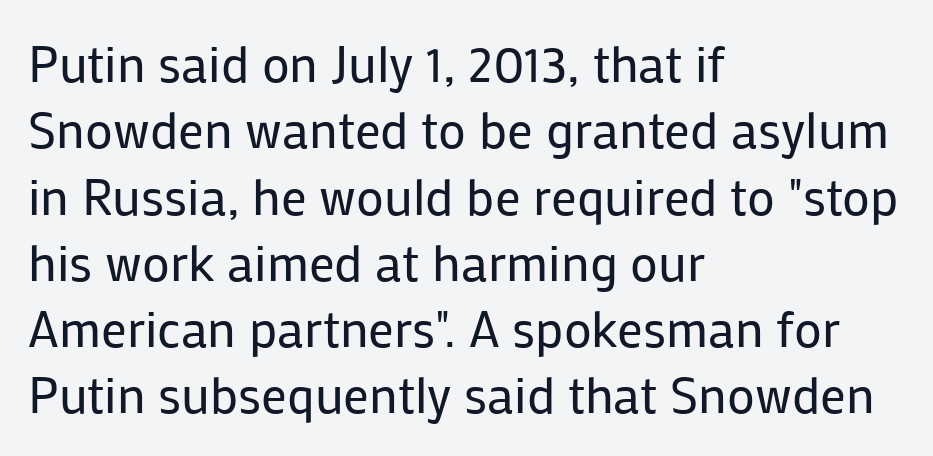
Baseline-to-baseline distance is the conventional proportion of letter height. Descenders are the only things crossing below the line. The font family rendered here belongs to the sans-serif group. The font is comparable to plain body text, perhaps lighter. Posture: upright roman. Horizontally, the lines are justified to the leading edge only.
